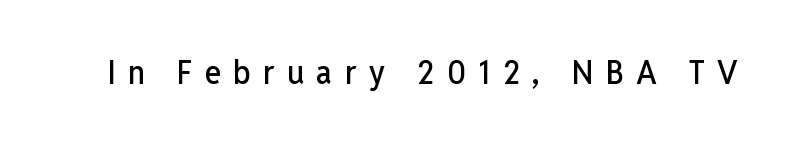
Unmarked baselines from the first word to the last. Rendered with straight, roman letterforms. There is plenty of visible air inserted between adjacent glyphs. A typesetter would label this face a sans. This sample has the flowing, uneven cadence of proportional lettering.
